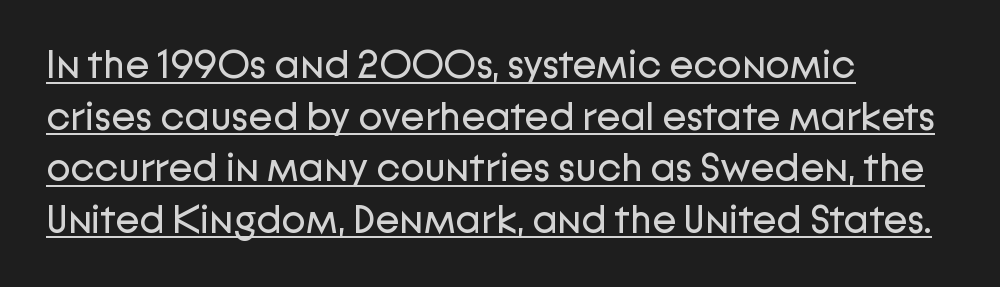
Q: Is the text bold? A: No.
Q: Is the text italic (slanted)? A: No, it is upright.
Q: Is the typeface a serif or a sans-serif typeface? A: Sans-serif.
Q: Is the text underlined? A: Yes.
Q: How is the paragraph aligned? A: Left-aligned.
Q: Is the spacing between letters normal or unusually wide? A: Normal.
Q: Is the spacing between lines tight, normal or loose? A: Normal.
Q: Width (condensed, normal, or wide)? A: Normal.
Q: Stroke contrast? A: Low.
Q: x-height? A: Medium.
Q: Monospaced? A: No.
